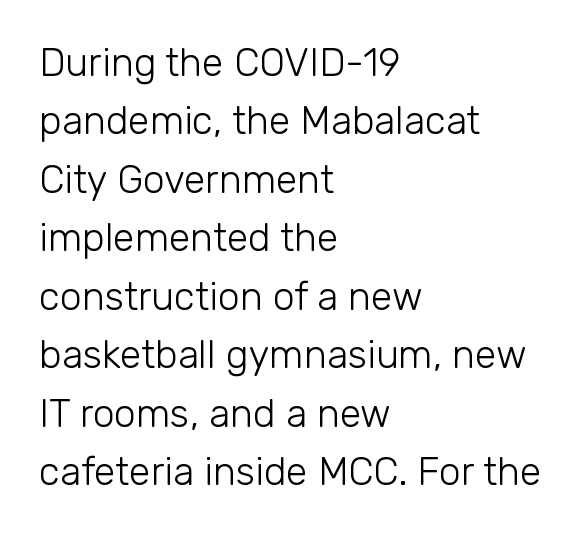
Characters remain perfectly vertical along every line. Classification — sans serif. These lines stack with their left ends in a neat column. A clean baseline with only descenders dipping below it. No extra ink here — the face is not bold. Do the characters align in a grid? No, the font is proportional.
